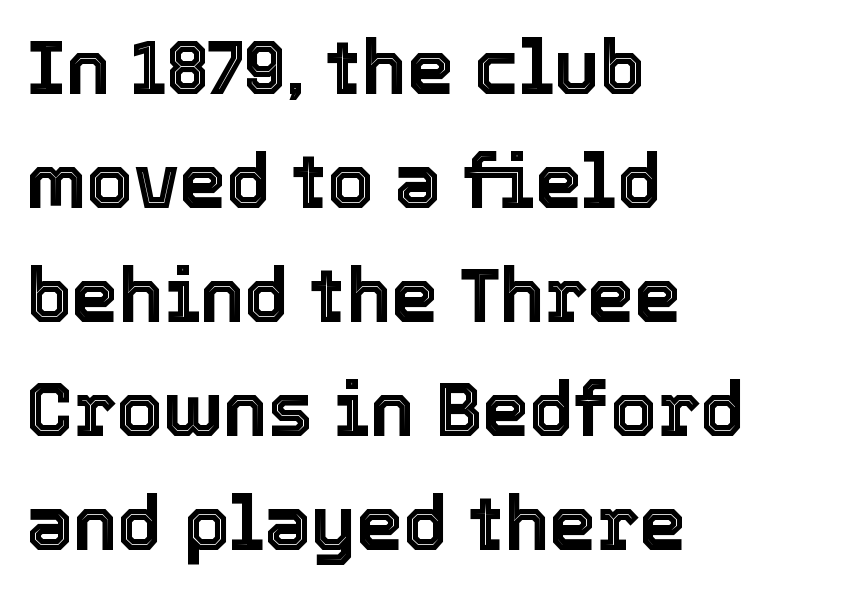
{"italic": "no", "width": "normal", "x_height": "medium", "monospaced": "no", "underline": "no", "align": "left", "line_spacing": "normal", "line_spacing_ratio": 1.52, "letter_spacing": "normal", "letter_spacing_em": 0.0, "glyph_px": 75}
